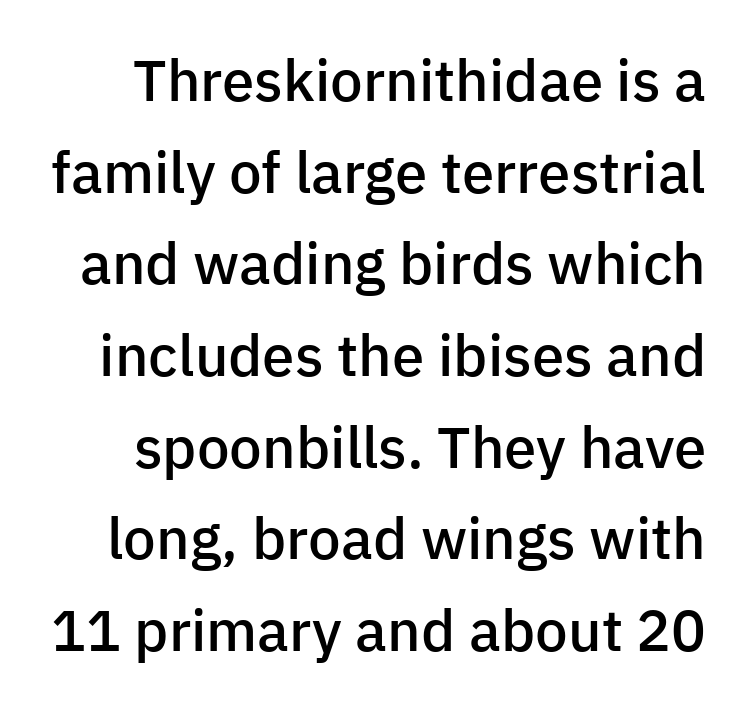
The space directly below the letters is spotless. A typesetter would mark this as roman, not italic. Strokes here are thickened, but only to semibold level. Think of a printed novel: that variable character pitch is what you see here.
